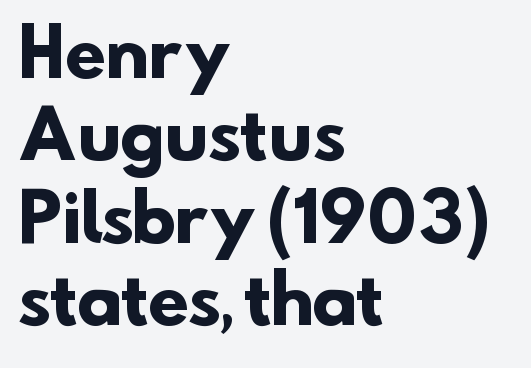
Think of a printed novel: that variable character pitch is what you see here. The space beneath each line is pristine and unruled. As a designer I'd log this as weight 700, bold. Letterform terminals end flat and unadorned throughout the passage. Horizontal bands of white between lines are of average thickness. No extra tracking has been applied to these lines.
